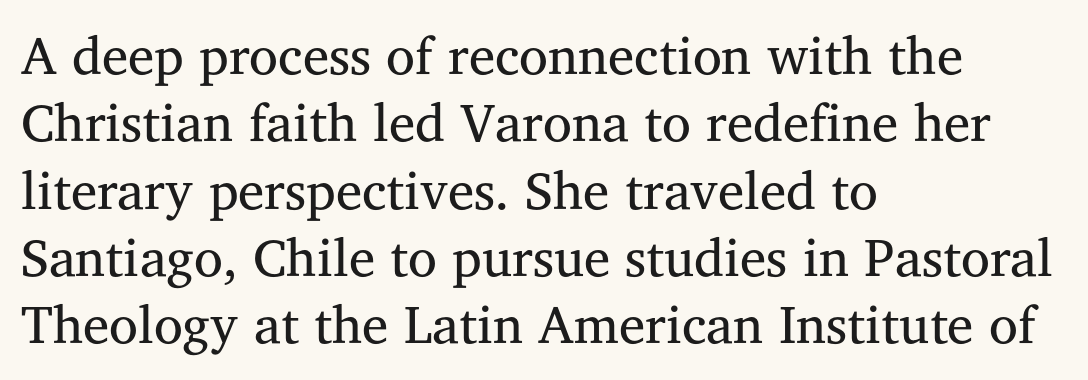
{"serif": "yes", "italic": "no", "bold": "no", "weight": "regular", "width": "normal", "stroke_contrast": "medium", "x_height": "medium", "monospaced": "no", "underline": "no", "align": "left", "line_spacing": "normal", "line_spacing_ratio": 1.27, "letter_spacing": "normal", "letter_spacing_em": 0.0, "glyph_px": 53}
